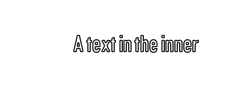
{"italic": "no", "underline": "no", "letter_spacing": "normal", "letter_spacing_em": 0.0, "glyph_px": 25}
